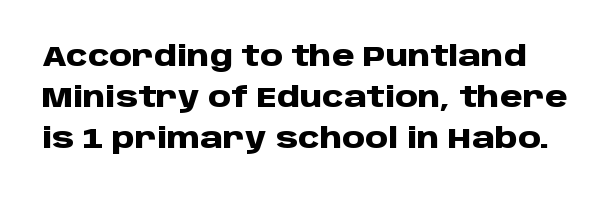
The image shows 29 px heavy sans-serif type, upright; set normal line spacing (1.42x), normal letter spacing, not underlined; low stroke contrast and a large x-height.
